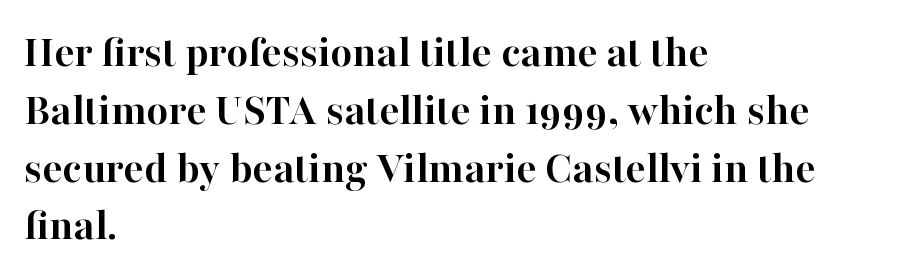
Standard letterfit; no display-style spreading of the glyphs. Little horizontal feet cap the strokes, marking this as serif type. The zone under the glyphs is completely vacant. Is this a fixed-width face? No — the glyphs have proportional, varying widths. Is the type bold? Yes — the strokes are clearly thick and heavy. The lines in this sample share a left origin and differ only in where they stop.
